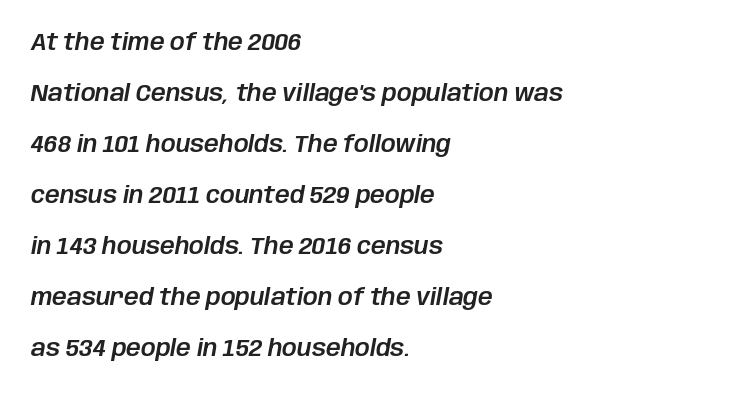
The image shows 23 px text type, italic (leaning right); set left-aligned, loose line spacing (2.22x), normal letter spacing, not underlined.
